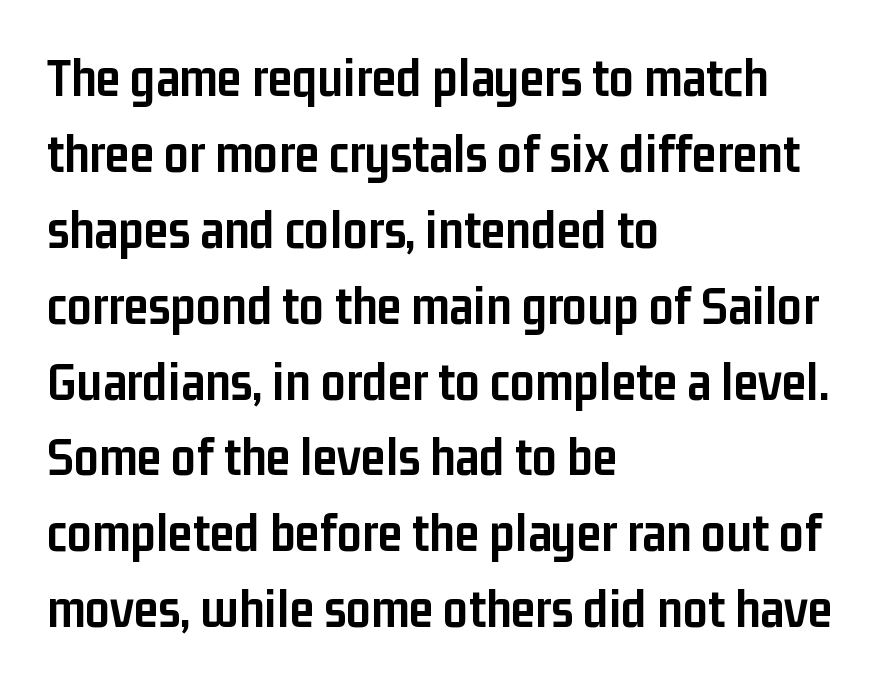
Decoration check: the copy has no underline. Visually the block forms a straight wall on the left and a jagged coastline on the right. Vertically, the passage feels balanced, rows spaced as you'd expect. Do the characters align in a grid? No, the font is proportional. Stroke terminals: plain, sans-serif. A roman cut, with each character standing at attention.
